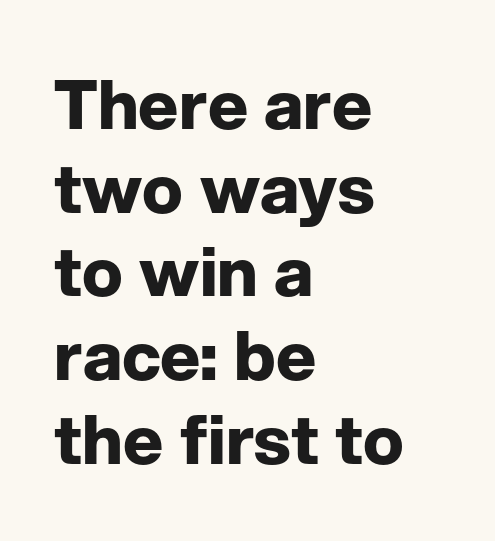
Q: Is the text bold? A: Yes.
Q: Is the text italic (slanted)? A: No, it is upright.
Q: Is the typeface a serif or a sans-serif typeface? A: Sans-serif.
Q: Is the text underlined? A: No.
Q: How is the paragraph aligned? A: Left-aligned.
Q: Is the spacing between letters normal or unusually wide? A: Normal.
Q: Width (condensed, normal, or wide)? A: Normal.
Q: Stroke contrast? A: Low.
Q: x-height? A: Medium.
Q: Monospaced? A: No.
